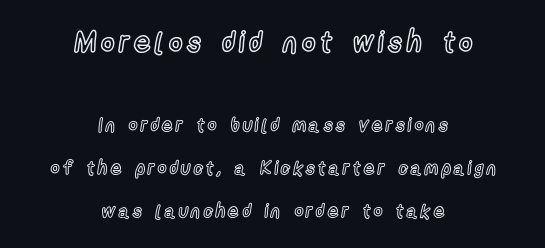
Q: Is the text italic (slanted)? A: Yes.
Q: Is the text underlined? A: No.
Q: How is the paragraph aligned? A: Centered.
Q: Is the spacing between lines tight, normal or loose? A: Loose.
Q: Which block of text is set in a larger size, the first (top) or the second (bottom)? A: The first (top) one.
Q: Width (condensed, normal, or wide)? A: Condensed.
Q: x-height? A: Medium.
Q: Monospaced? A: No.
